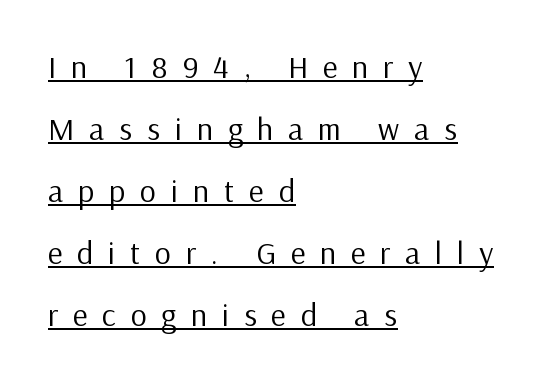
{"serif": "no", "italic": "no", "bold": "no", "weight": "regular", "width": "normal", "stroke_contrast": "low", "x_height": "medium", "monospaced": "no", "underline": "yes", "align": "left", "line_spacing": "loose", "line_spacing_ratio": 1.94, "letter_spacing": "wide", "letter_spacing_em": 0.46, "glyph_px": 32}
